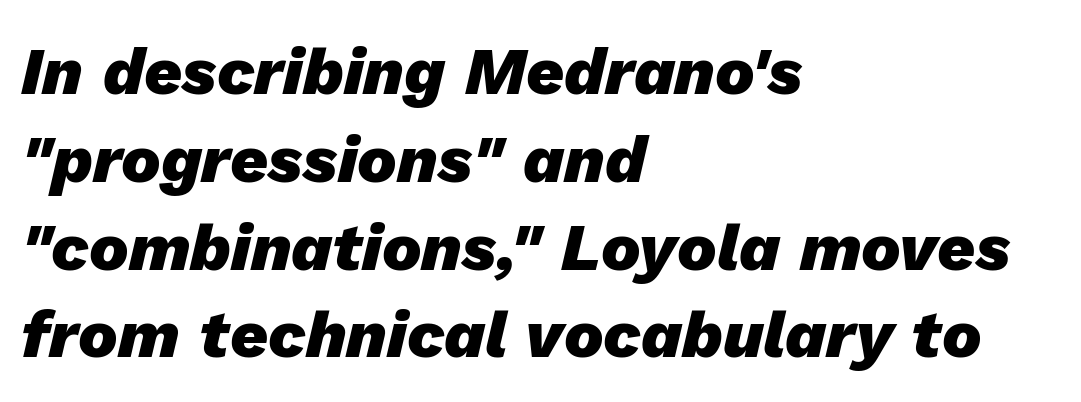
{"italic": "yes", "lean": "right", "slant_degrees": 13, "bold": "yes", "weight": "heavy", "width": "normal", "stroke_contrast": "low", "x_height": "medium", "monospaced": "no", "underline": "no", "align": "left", "line_spacing": "normal", "line_spacing_ratio": 1.33, "letter_spacing": "normal", "letter_spacing_em": 0.0, "glyph_px": 66}
